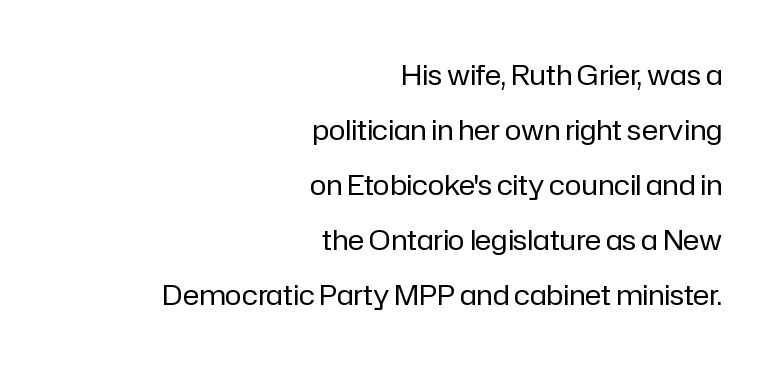
The image shows 28 px regular-weight sans-serif type, upright; set right-aligned, loose line spacing (1.96x), normal letter spacing, not underlined; low stroke contrast and a medium x-height.
